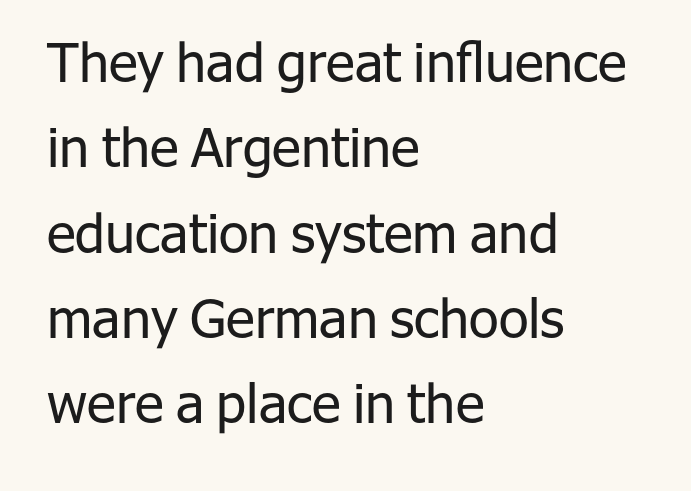
Looks like regular typesetting: each glyph gets only the width it needs. Successive baselines arrive at the customary interval. How are the letters spaced? Ordinarily, with no added tracking. A typesetter would label this face a sans.
